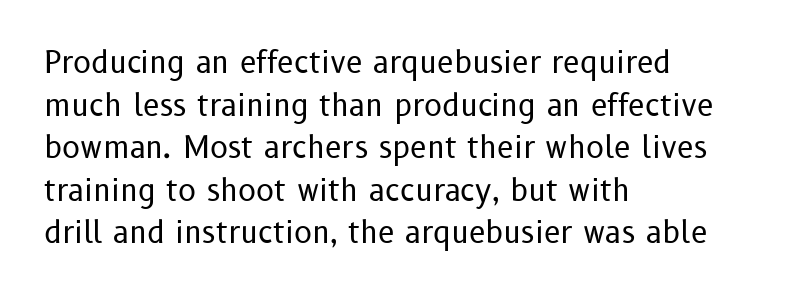
The specimen reads as upright at a glance. Inter-character spacing is left at the font's built-in metrics. The passage shown stacks its lines at a standard gap. The type family on display is of the sans-serif kind.
